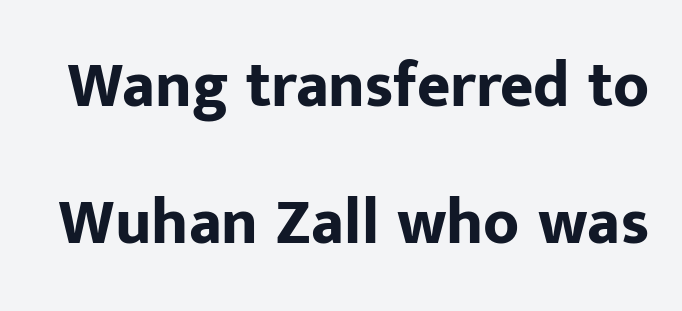
{"serif": "no", "italic": "no", "bold": "yes", "weight": "bold", "width": "normal", "stroke_contrast": "low", "x_height": "medium", "monospaced": "no", "underline": "no", "line_spacing": "loose", "line_spacing_ratio": 2.14, "letter_spacing": "normal", "letter_spacing_em": 0.0, "glyph_px": 64}
